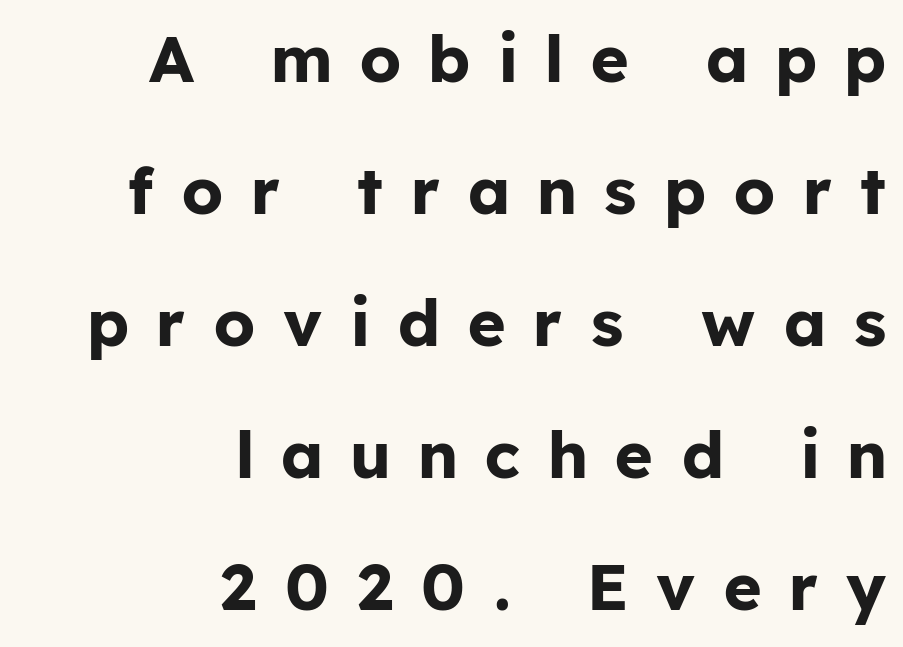
Is the type bold? Yes — the strokes are clearly thick and heavy. Substantial extra tracking has been applied to these lines. A typesetter would label this face a sans. The rag falls on the left side of this text block.
